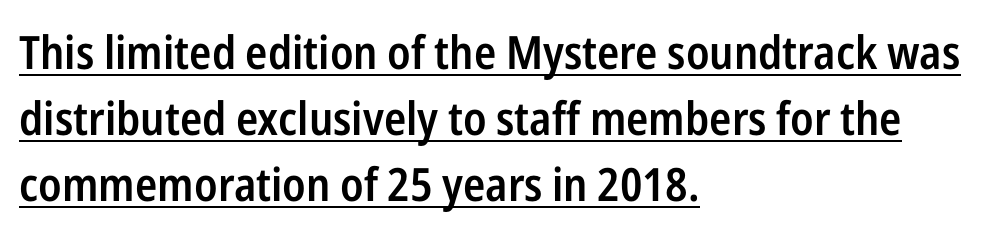
{"serif": "no", "italic": "no", "bold": "semi", "weight": "semibold", "width": "condensed", "stroke_contrast": "low", "x_height": "medium", "monospaced": "no", "underline": "yes", "align": "left", "line_spacing": "normal", "line_spacing_ratio": 1.44, "letter_spacing": "normal", "letter_spacing_em": 0.0, "glyph_px": 46}
